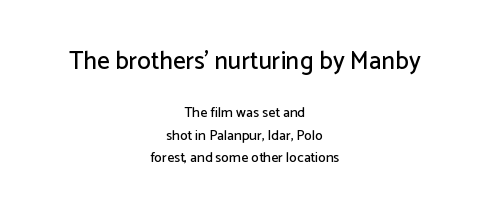
The image shows 25 px text type, upright; set centered, normal line spacing (1.61x), normal letter spacing, not underlined; the first (top) block is 1.79x larger.
